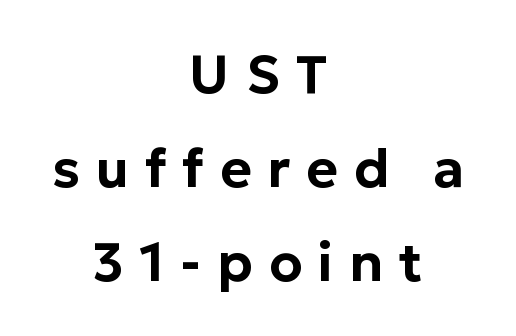
The image shows 54 px sans-serif type, upright; set centered, line spacing 1.74x, unusually wide letter spacing (+0.29 em), not underlined; low stroke contrast and a medium x-height.
